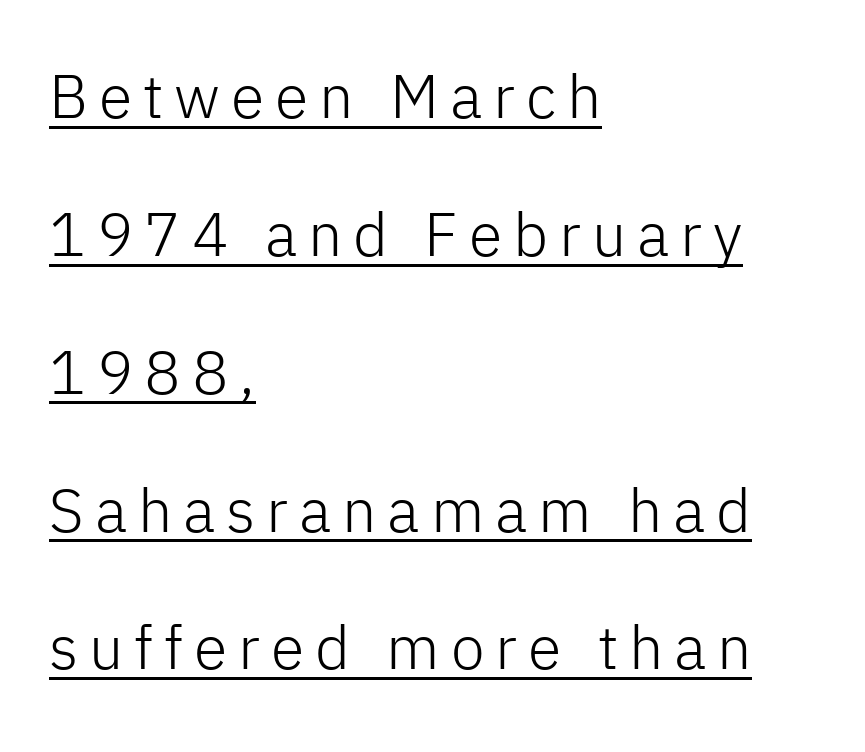
{"serif": "no", "italic": "no", "bold": "no", "weight": "light", "width": "normal", "stroke_contrast": "low", "x_height": "medium", "monospaced": "no", "underline": "yes", "align": "left", "line_spacing": "loose", "line_spacing_ratio": 2.26, "glyph_px": 61}
